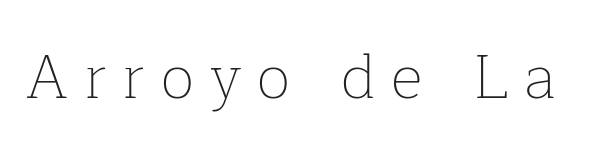
{"serif": "yes", "italic": "no", "bold": "no", "weight": "thin", "width": "normal", "stroke_contrast": "low", "x_height": "medium", "monospaced": "no", "underline": "no", "letter_spacing": "wide", "letter_spacing_em": 0.26, "glyph_px": 62}
